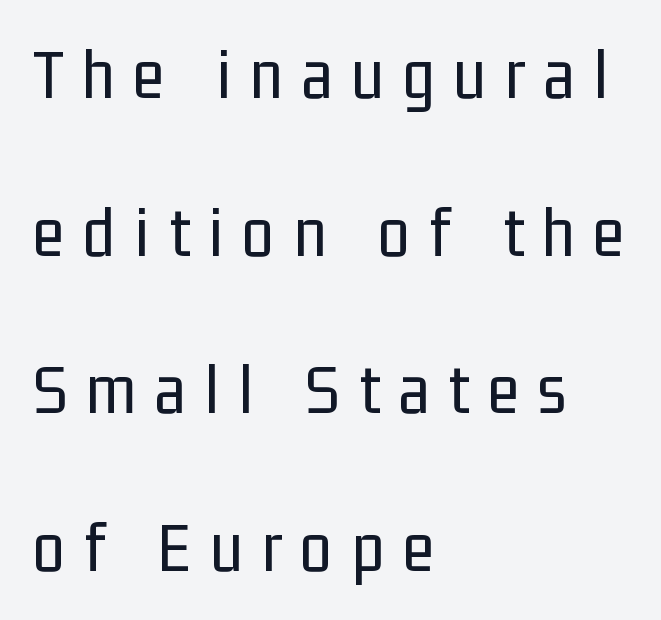
The baseline area is clear. What's the leading like? Stretched, with rows far apart. Caption: multi-line text, flush left, ragged right. Unlike italic type, these characters show no tilt at all.
